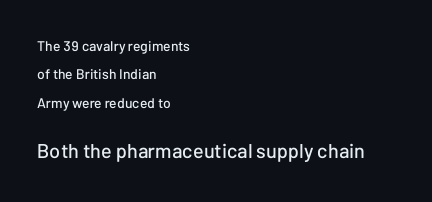
The image shows 20 px text type, upright; set left-aligned, loose line spacing (2.03x), normal letter spacing, not underlined; the second (bottom) block is 1.43x larger.
